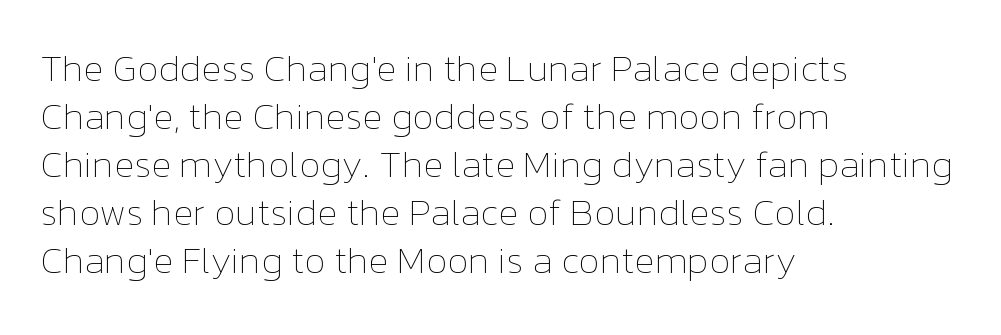
Q: Is the text bold? A: No.
Q: Is the text italic (slanted)? A: No, it is upright.
Q: Is the text underlined? A: No.
Q: How is the paragraph aligned? A: Left-aligned.
Q: Is the spacing between letters normal or unusually wide? A: Normal.
Q: Is the spacing between lines tight, normal or loose? A: Normal.
Q: Width (condensed, normal, or wide)? A: Normal.
Q: Stroke contrast? A: Low.
Q: x-height? A: Medium.
Q: Monospaced? A: No.
